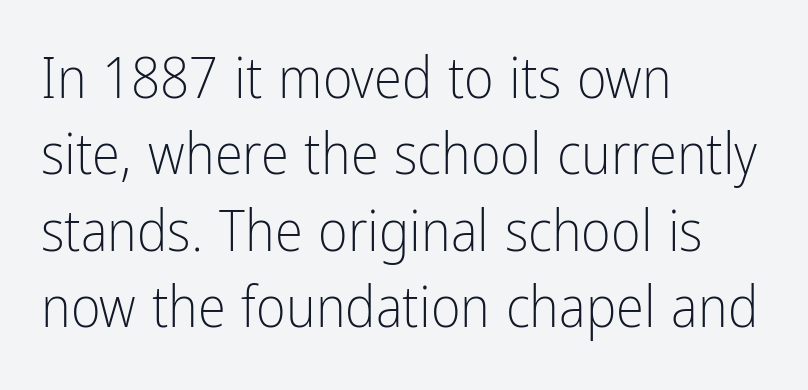
Q: Is the text bold? A: No.
Q: Is the text italic (slanted)? A: No, it is upright.
Q: Is the typeface a serif or a sans-serif typeface? A: Sans-serif.
Q: Is the text underlined? A: No.
Q: How is the paragraph aligned? A: Left-aligned.
Q: Is the spacing between letters normal or unusually wide? A: Normal.
Q: Is the spacing between lines tight, normal or loose? A: Normal.
Q: Width (condensed, normal, or wide)? A: Condensed.
Q: Stroke contrast? A: Low.
Q: x-height? A: Medium.
Q: Monospaced? A: No.
